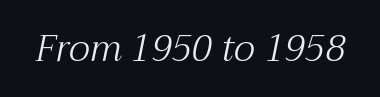
Little horizontal feet cap the strokes, marking this as serif type. The letterforms sit shoulder to shoulder at normal distance. A typesetter would mark this as italic. The zone under the glyphs is completely vacant.
